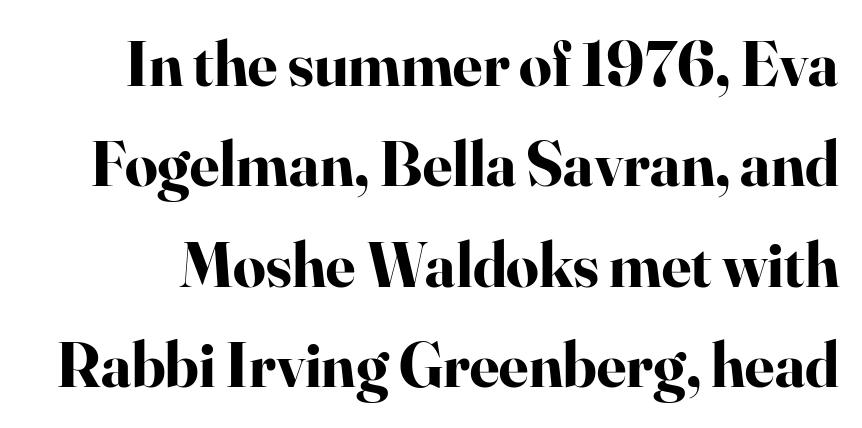
{"serif": "yes", "italic": "no", "bold": "yes", "weight": "bold", "width": "normal", "stroke_contrast": "high", "x_height": "small", "monospaced": "no", "underline": "no", "line_spacing": "normal", "line_spacing_ratio": 1.57, "letter_spacing": "normal", "letter_spacing_em": 0.0, "glyph_px": 64}
